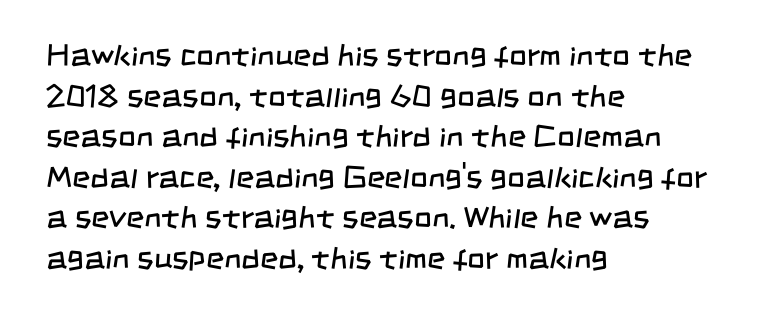
The line texture is even and compact thanks to regular tracking. Stroke thickness stays within the range of a standard reading face or lighter. This sample has the flowing, uneven cadence of proportional lettering. Casual observation: everything's shoved over to the left.
